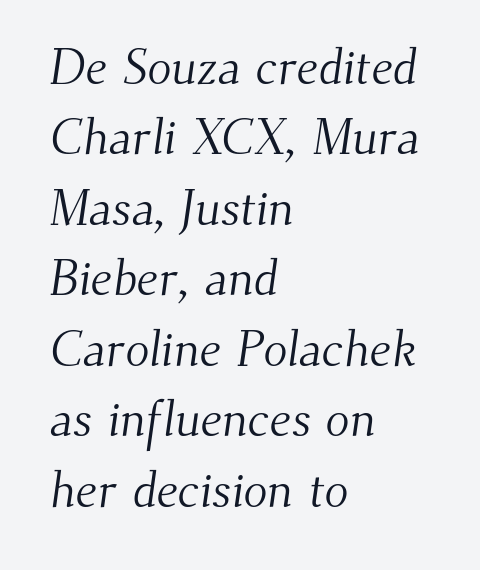
{"serif": "yes", "bold": "no", "weight": "light", "width": "normal", "stroke_contrast": "medium", "x_height": "small", "monospaced": "no", "underline": "no", "align": "left", "line_spacing": "normal", "line_spacing_ratio": 1.41, "letter_spacing": "normal", "letter_spacing_em": 0.0, "glyph_px": 50}
